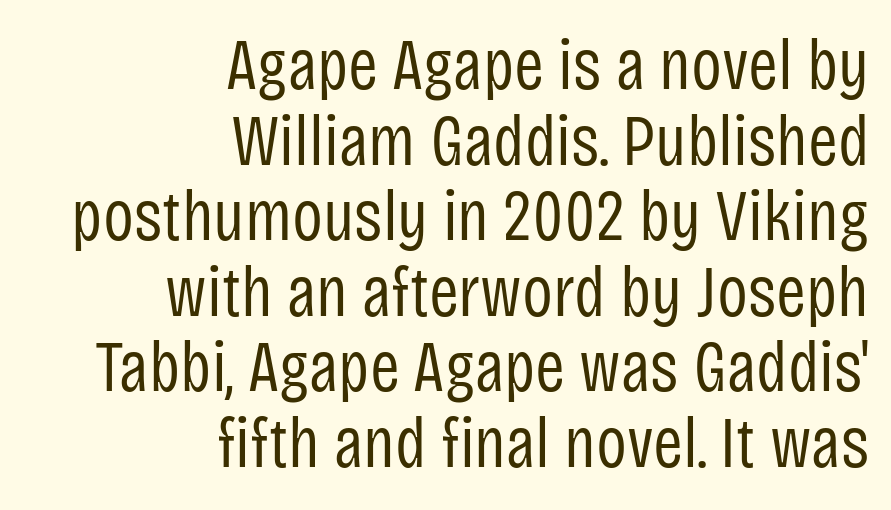
Q: Is the text bold? A: No.
Q: Is the text italic (slanted)? A: No, it is upright.
Q: Is the typeface a serif or a sans-serif typeface? A: Sans-serif.
Q: Is the text underlined? A: No.
Q: How is the paragraph aligned? A: Right-aligned.
Q: Is the spacing between letters normal or unusually wide? A: Normal.
Q: Is the spacing between lines tight, normal or loose? A: Tight.
Q: Width (condensed, normal, or wide)? A: Condensed.
Q: Stroke contrast? A: Low.
Q: x-height? A: Large.
Q: Monospaced? A: No.
